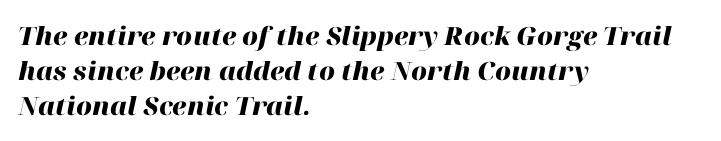
Teacher's note: observe the even left margin — that is flush-left alignment. A clean baseline with only descenders dipping below it. The lettering tilts uniformly, giving the passage an italic look. Leading matches the norm, producing a regular column. Strokes here are thick enough to call this a true bold. You could call the tracking neutral — neither tight nor loose.
